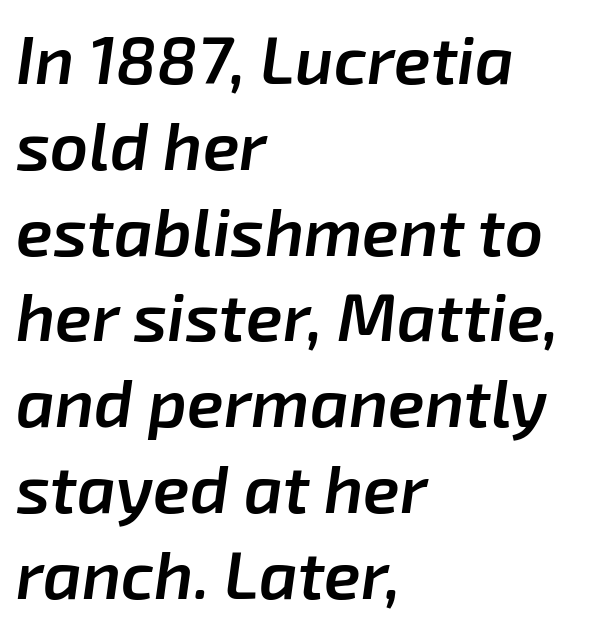
The image shows 67 px semibold type, italic (leaning right); set left-aligned, normal line spacing (1.28x), normal letter spacing, not underlined; low stroke contrast and a medium x-height.
